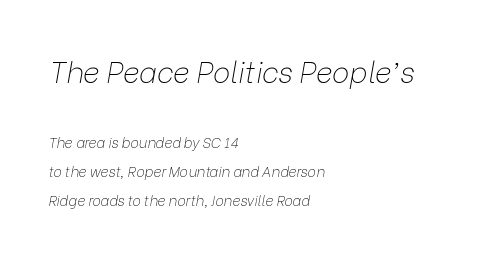
Think of a printed novel: that variable character pitch is what you see here. Where is the straight margin? On the left. This rendering leaves character spacing at its baseline value. A clean baseline with only descenders dipping below it. The typography opts for an oblique posture over an upright one.
